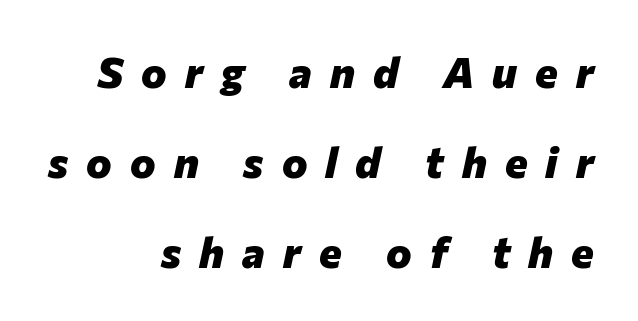
{"italic": "yes", "lean": "right", "slant_degrees": 12, "bold": "yes", "weight": "heavy", "width": "normal", "stroke_contrast": "low", "x_height": "medium", "monospaced": "no", "underline": "no", "align": "right", "line_spacing": "loose", "line_spacing_ratio": 2.09, "letter_spacing": "wide", "letter_spacing_em": 0.42, "glyph_px": 43}
